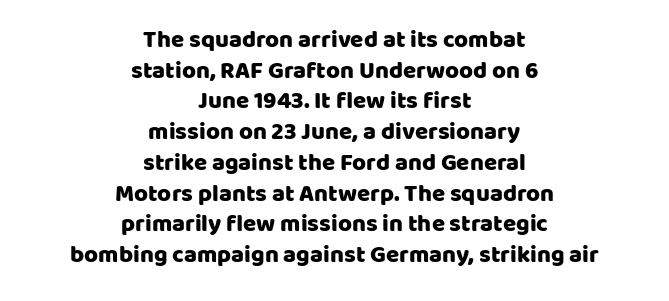
Q: Is the text italic (slanted)? A: No, it is upright.
Q: Is the text underlined? A: No.
Q: How is the paragraph aligned? A: Centered.
Q: Is the spacing between letters normal or unusually wide? A: Normal.
Q: Is the spacing between lines tight, normal or loose? A: Normal.
